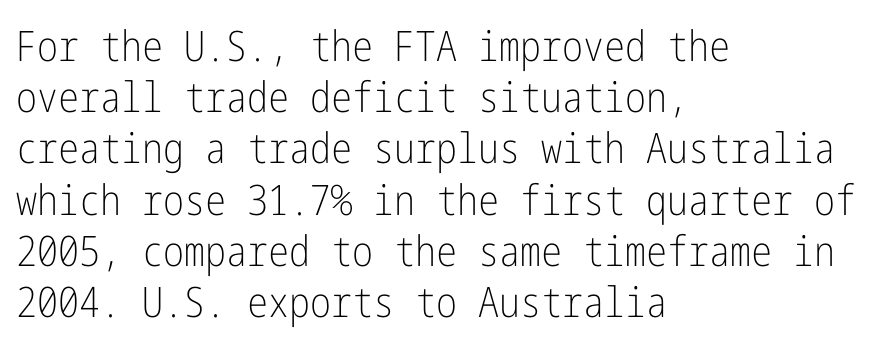
Q: Is the text bold? A: No.
Q: Is the text italic (slanted)? A: No, it is upright.
Q: Is the typeface a serif or a sans-serif typeface? A: Sans-serif.
Q: Is the text underlined? A: No.
Q: How is the paragraph aligned? A: Left-aligned.
Q: Is the spacing between letters normal or unusually wide? A: Normal.
Q: Width (condensed, normal, or wide)? A: Condensed.
Q: Stroke contrast? A: Low.
Q: x-height? A: Medium.
